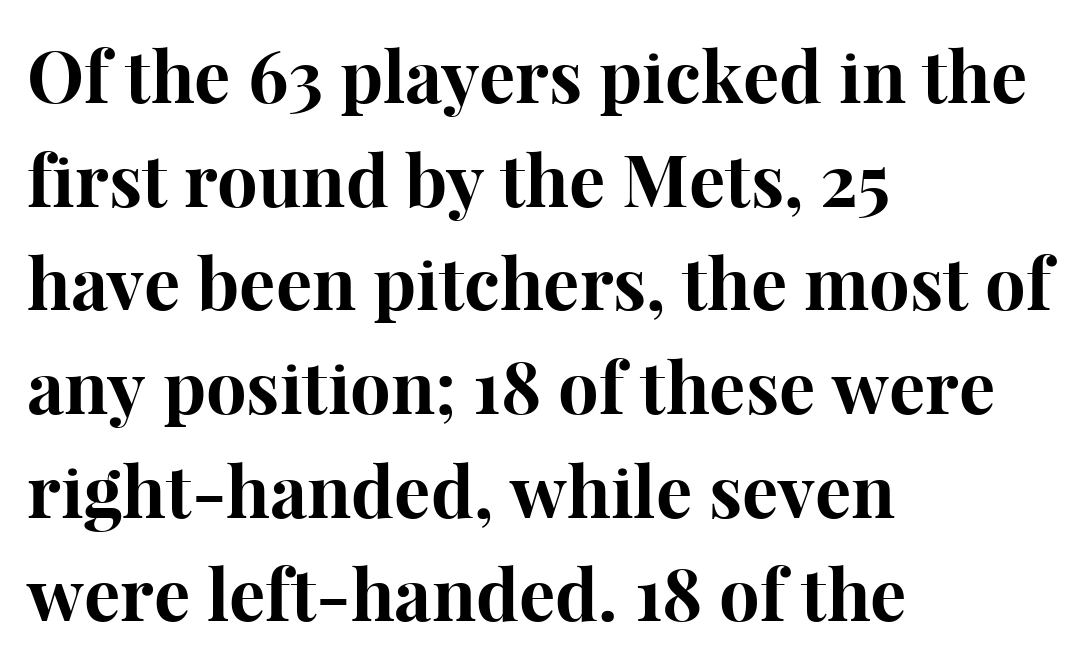
The image shows 72 px bold serif type, upright; set left-aligned, normal line spacing (1.44x), normal letter spacing, not underlined; high stroke contrast and a medium x-height.
